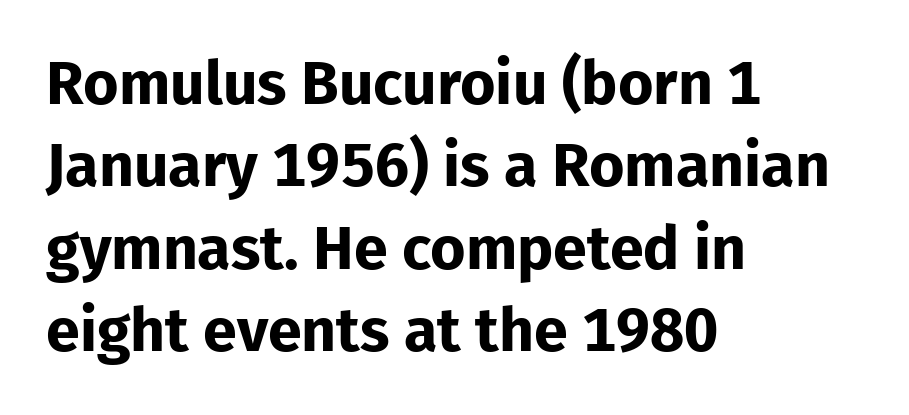
Leftover space on each line is placed entirely after the last word. The passage shown is typeset with a sans-serif family. Do the letters lean? They stand straight. The strip under each line holds only bare page. Normally led — the rows are evenly, conventionally spaced. The face used here is proportionally spaced, like ordinary book or web type.
